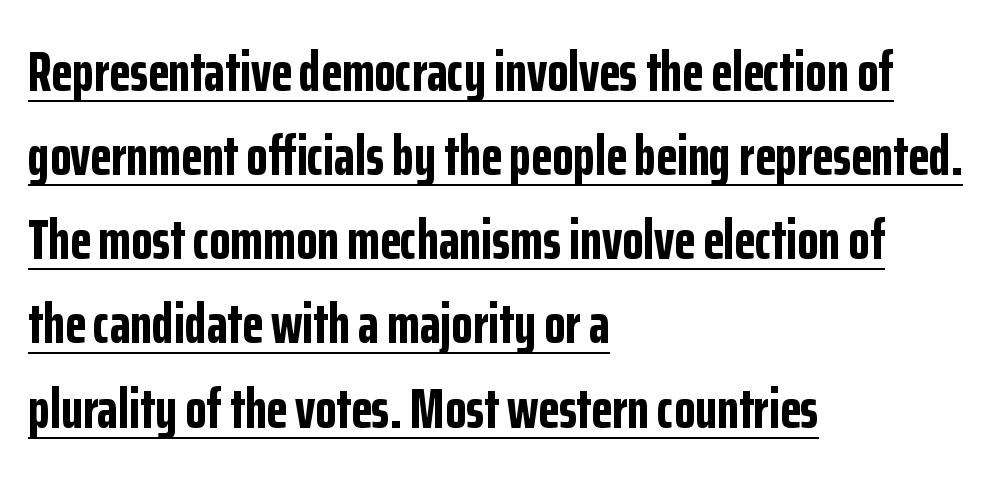
The image shows 55 px bold, condensed sans-serif type, upright; set left-aligned, normal line spacing (1.53x), normal letter spacing, underlined; low stroke contrast and a medium x-height.
